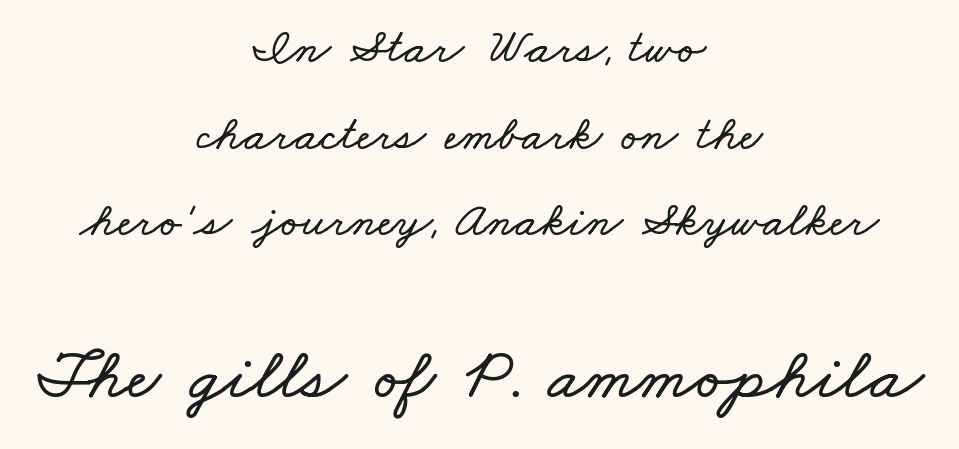
{"width": "wide", "stroke_contrast": "low", "x_height": "small", "monospaced": "no", "underline": "no", "align": "center", "line_spacing_ratio": 1.77, "letter_spacing": "normal", "letter_spacing_em": 0.0, "larger_block": "second", "size_ratio": 1.49, "glyph_px": 73}
